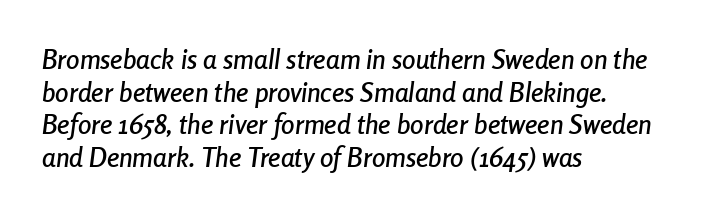
The image shows 27 px text type, italic (leaning right); set left-aligned, line spacing 1.21x, normal letter spacing, not underlined.
